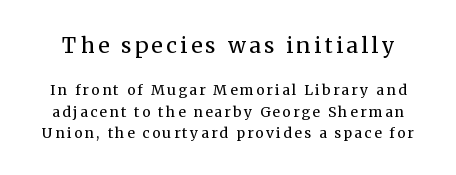
Is this a heavy cut? Hardly; it is regular or lighter. Reading top to bottom, the characters get smaller at the block break. These lines were composed using upright roman letters. Compared with typical paragraphs, the rows here are spaced about the same. Rule under the text: the space is simply empty.
